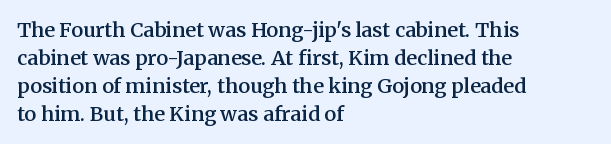
The image shows 20 px text type, upright; set left-aligned, normal line spacing (1.4x), normal letter spacing, not underlined.
